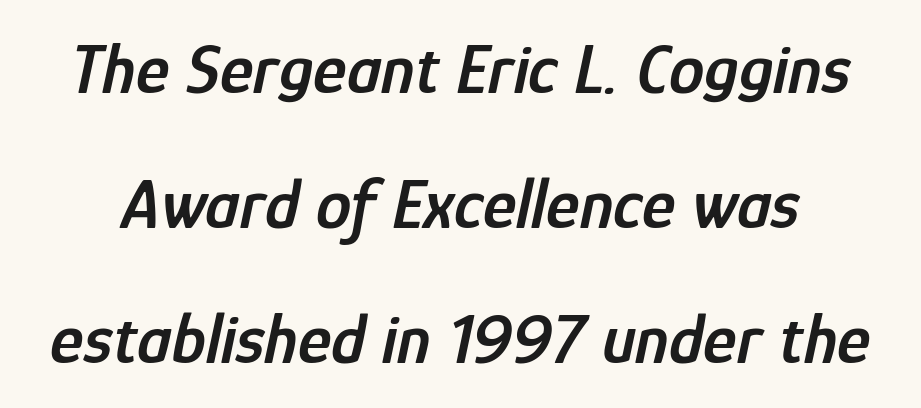
Compared with typical body copy, the letter spacing here is the same. It's the slanting kind of type. A typesetter would call this leading open, well beyond the default. The specimen omits any rule beneath the text block's lines. The passage shown is typed in a proportional face where columns would drift.
